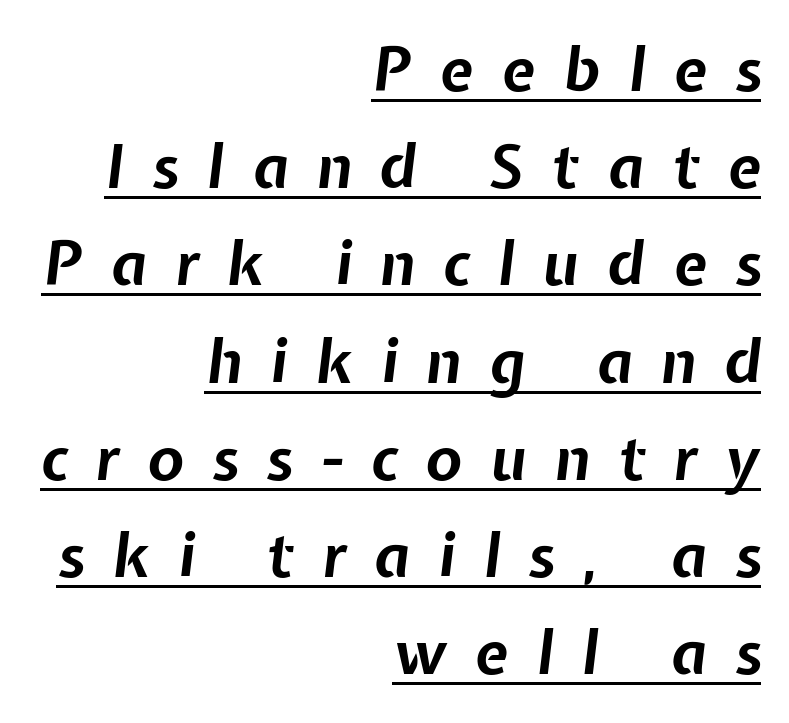
The image shows 60 px bold type, italic (leaning right); set right-aligned, normal line spacing (1.62x), unusually wide letter spacing (+0.47 em), underlined; low stroke contrast and a medium x-height.
